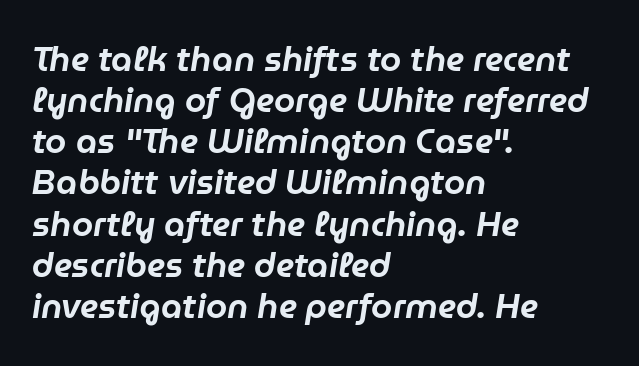
{"italic": "yes", "lean": "right", "slant_degrees": 9, "width": "normal", "stroke_contrast": "low", "x_height": "medium", "monospaced": "no", "underline": "no", "align": "left", "line_spacing_ratio": 1.21, "letter_spacing": "normal", "letter_spacing_em": 0.0, "glyph_px": 34}
